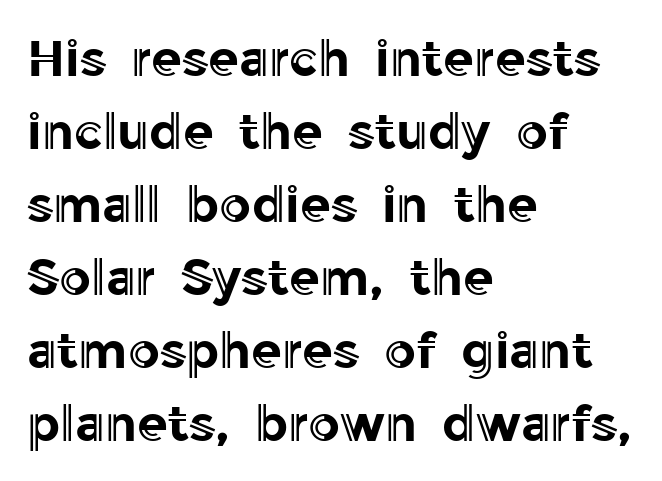
Q: Is the text italic (slanted)? A: No, it is upright.
Q: Is the text underlined? A: No.
Q: How is the paragraph aligned? A: Left-aligned.
Q: Is the spacing between letters normal or unusually wide? A: Normal.
Q: Is the spacing between lines tight, normal or loose? A: Normal.
Q: Width (condensed, normal, or wide)? A: Normal.
Q: x-height? A: Medium.
Q: Monospaced? A: No.
